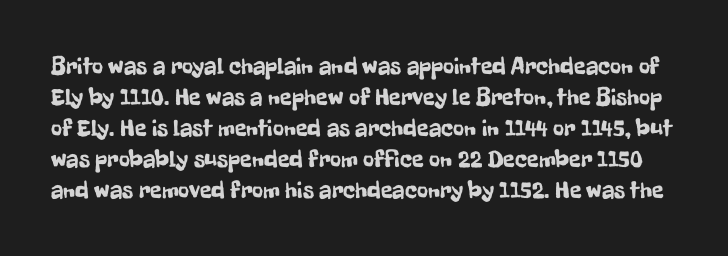
The image shows 24 px text type, upright; set normal line spacing (1.29x), normal letter spacing, not underlined.
